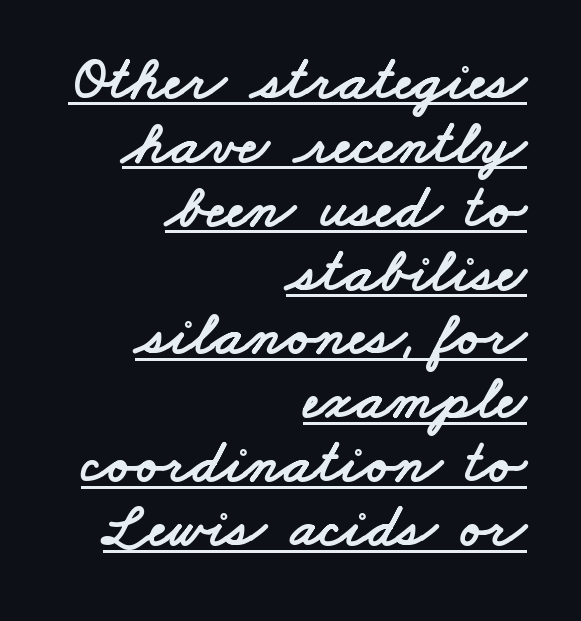
{"serif": "no", "width": "wide", "stroke_contrast": "low", "x_height": "small", "monospaced": "no", "underline": "yes", "align": "right", "line_spacing": "tight", "line_spacing_ratio": 1.03, "letter_spacing": "normal", "letter_spacing_em": 0.0, "glyph_px": 62}
